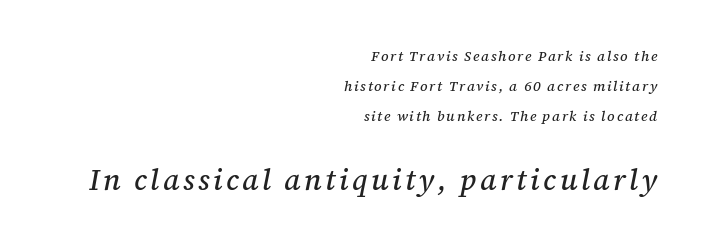
{"serif": "yes", "italic": "yes", "lean": "right", "slant_degrees": 12, "width": "normal", "stroke_contrast": "medium", "x_height": "medium", "monospaced": "no", "underline": "no", "align": "right", "line_spacing": "loose", "line_spacing_ratio": 2.13, "larger_block": "second", "size_ratio": 2.07, "glyph_px": 29}
